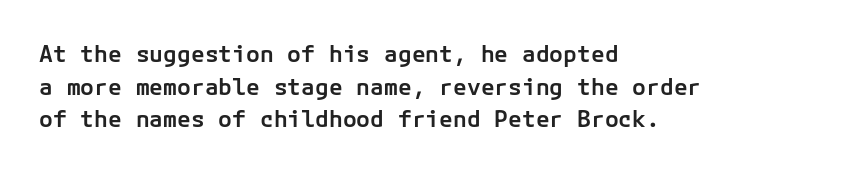
The image shows 23 px text type, upright; set left-aligned, normal line spacing (1.42x), normal letter spacing, not underlined.
